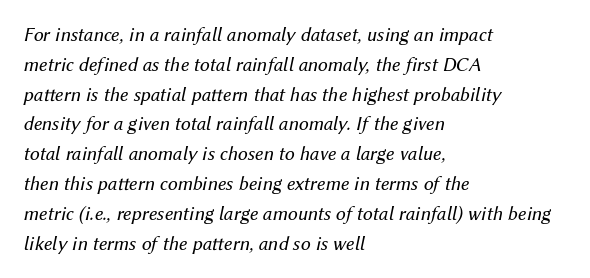
Q: Is the text bold? A: No.
Q: Is the text italic (slanted)? A: Yes, it leans right by about 12 degrees.
Q: Is the text underlined? A: No.
Q: How is the paragraph aligned? A: Left-aligned.
Q: Is the spacing between letters normal or unusually wide? A: Normal.
Q: Is the spacing between lines tight, normal or loose? A: Normal.
